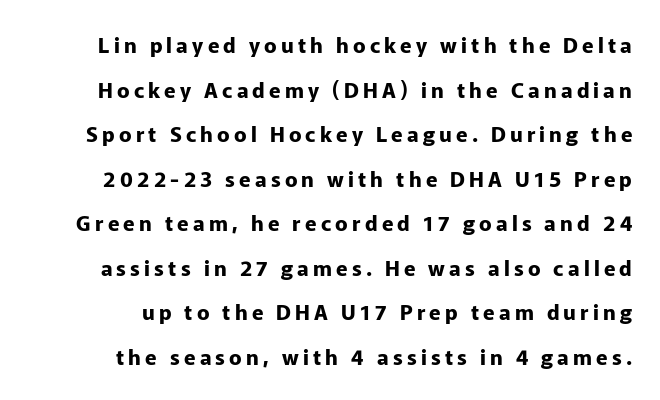
Q: Is the text bold? A: Yes.
Q: Is the text italic (slanted)? A: No, it is upright.
Q: Is the text underlined? A: No.
Q: Is the spacing between letters normal or unusually wide? A: Unusually wide.
Q: Is the spacing between lines tight, normal or loose? A: Loose.
